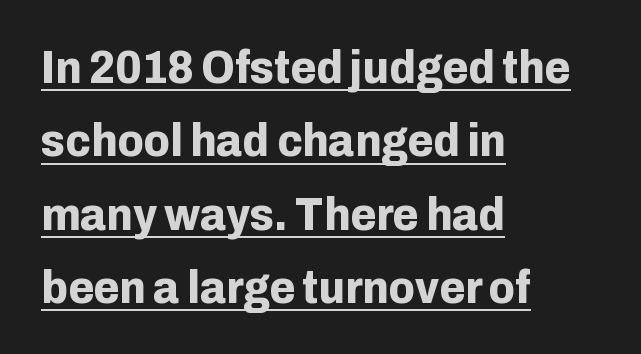
{"serif": "no", "italic": "no", "bold": "yes", "weight": "bold", "width": "normal", "stroke_contrast": "low", "x_height": "medium", "monospaced": "no", "underline": "yes", "align": "left", "line_spacing": "normal", "line_spacing_ratio": 1.56, "letter_spacing": "normal", "letter_spacing_em": 0.0, "glyph_px": 47}
